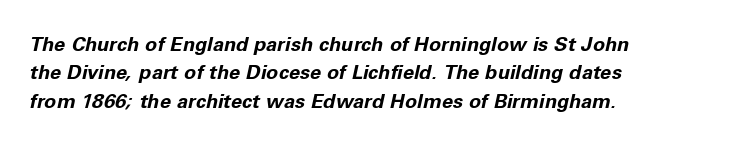
{"italic": "yes", "lean": "right", "slant_degrees": 11, "bold": "yes", "underline": "no", "align": "left", "line_spacing": "normal", "line_spacing_ratio": 1.42, "letter_spacing": "normal", "letter_spacing_em": 0.0, "glyph_px": 20}
